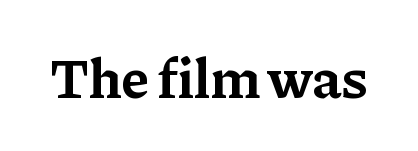
The text was rendered using a seriffed face with decorative stroke endings. Character widths vary here, with narrow letters taking less room than wide ones. The foot of each line stays bare and open. Spacing between characters is what you'd get straight out of the box. Heavy-handed strokes throughout: this text is bold.
